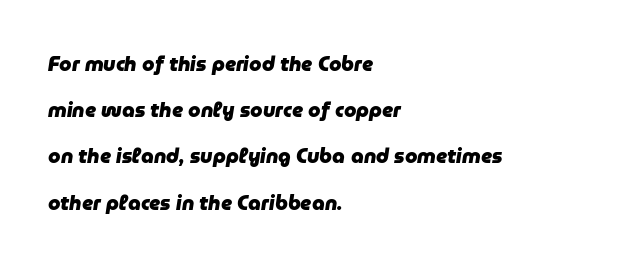
The image shows 20 px bold type, italic (leaning right); set left-aligned, loose line spacing (2.31x), normal letter spacing, not underlined.
